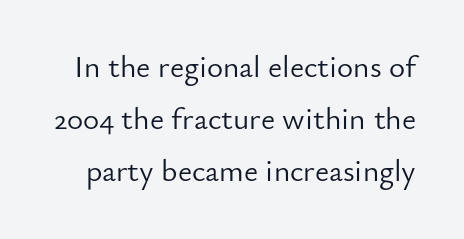
{"serif": "no", "italic": "no", "bold": "no", "weight": "light", "width": "normal", "stroke_contrast": "low", "x_height": "small", "monospaced": "no", "underline": "no", "line_spacing": "normal", "line_spacing_ratio": 1.68, "letter_spacing": "normal", "letter_spacing_em": 0.0, "glyph_px": 31}
